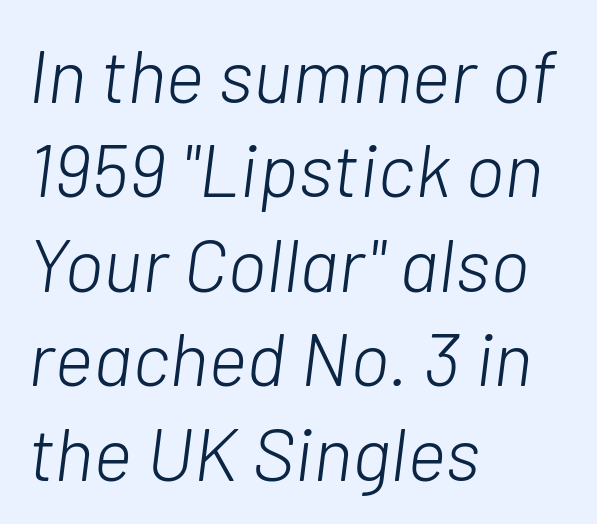
{"italic": "yes", "lean": "right", "slant_degrees": 7, "bold": "no", "weight": "light", "width": "normal", "stroke_contrast": "low", "x_height": "medium", "monospaced": "no", "underline": "no", "align": "left", "line_spacing": "normal", "line_spacing_ratio": 1.26, "letter_spacing": "normal", "letter_spacing_em": 0.0, "glyph_px": 75}
